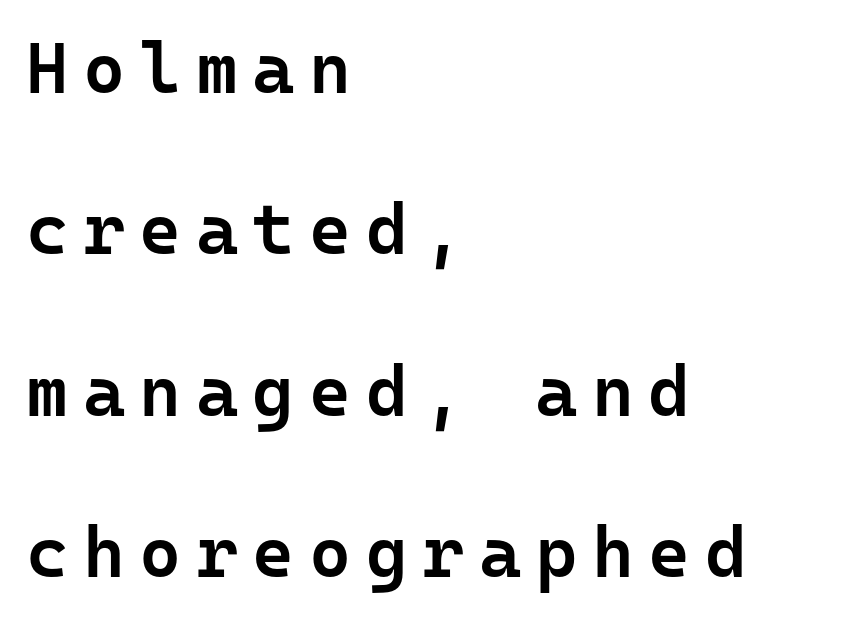
{"serif": "no", "italic": "no", "bold": "semi", "weight": "semibold", "width": "normal", "stroke_contrast": "low", "x_height": "medium", "monospaced": "yes", "underline": "no", "align": "left", "line_spacing": "loose", "line_spacing_ratio": 2.24, "letter_spacing": "wide", "letter_spacing_em": 0.2, "glyph_px": 72}
